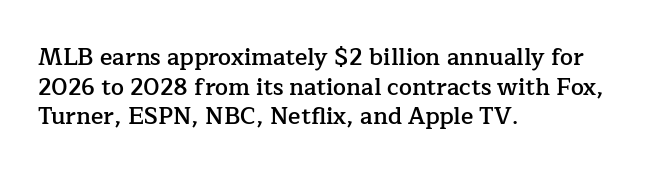
{"italic": "no", "bold": "semi", "underline": "no", "align": "left", "line_spacing": "normal", "line_spacing_ratio": 1.29, "letter_spacing": "normal", "letter_spacing_em": 0.0, "glyph_px": 23}
